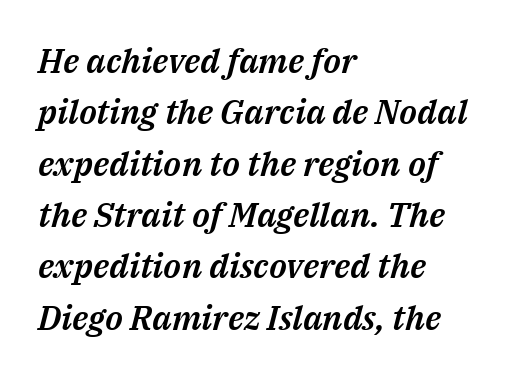
Q: Is the text italic (slanted)? A: Yes, it leans right by about 14 degrees.
Q: Is the text underlined? A: No.
Q: How is the paragraph aligned? A: Left-aligned.
Q: Is the spacing between letters normal or unusually wide? A: Normal.
Q: Is the spacing between lines tight, normal or loose? A: Normal.
Q: Width (condensed, normal, or wide)? A: Normal.
Q: Stroke contrast? A: Medium.
Q: x-height? A: Medium.
Q: Monospaced? A: No.
